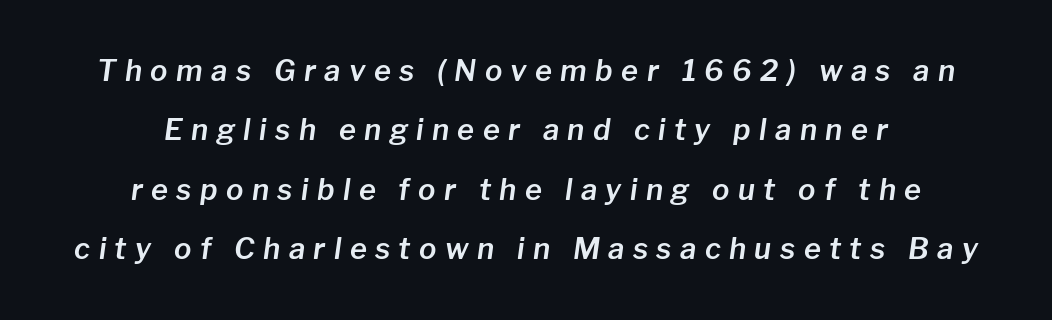
The type is letterspaced generously, with wide tracking. The passage shown is not underscored anywhere. Horizontally, the lines are justified to the midpoint only. The glyphs look as if they've been sheared to an angle. Varying glyph widths throughout — classic text-font behaviour. In terms of leading, this rendering errs on the spacious side.
